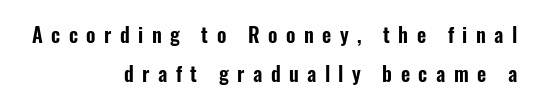
Layout note: lines flush right. If you drew a line through each stem, it would be perfectly vertical. Widely set lines give the paragraph a tall, airy silhouette. Quick note: underline off. Glyph-to-glyph distance is far greater than everyday printed text.
